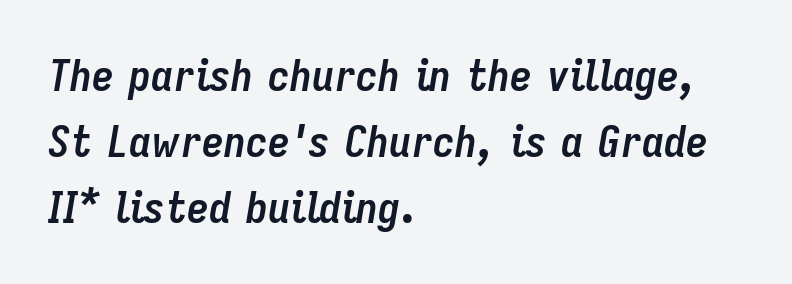
The image shows 44 px semibold, condensed type, italic (leaning right); set left-aligned, normal line spacing (1.5x), normal letter spacing, not underlined; low stroke contrast and a medium x-height.
